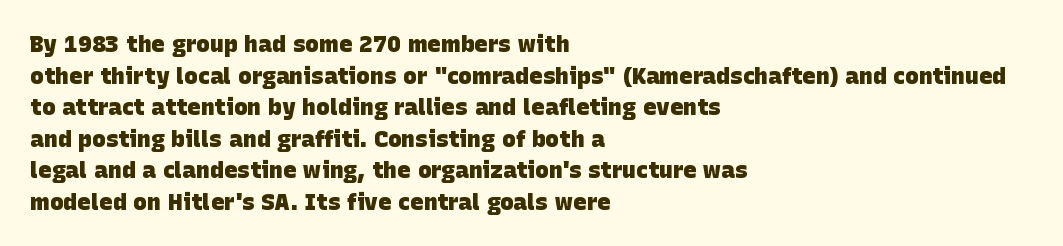
Q: Is the text bold? A: Yes.
Q: Is the text underlined? A: No.
Q: How is the paragraph aligned? A: Left-aligned.
Q: Is the spacing between letters normal or unusually wide? A: Normal.
Q: Is the spacing between lines tight, normal or loose? A: Normal.
